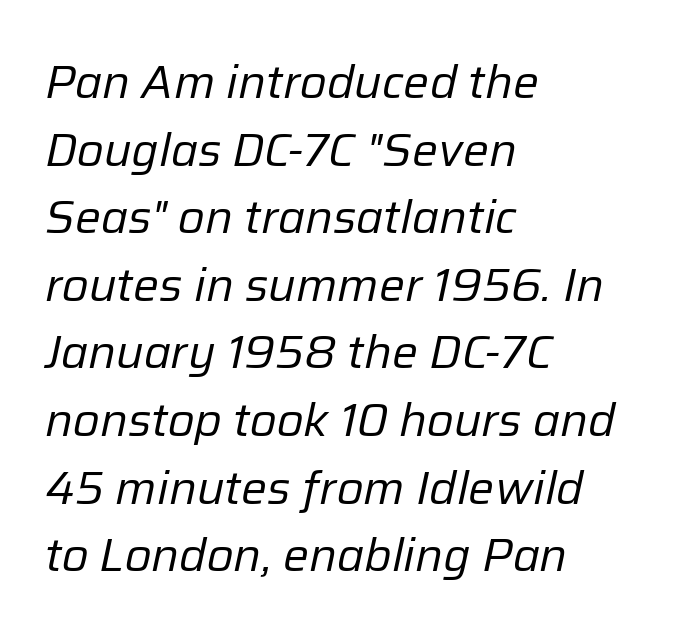
{"italic": "yes", "lean": "right", "slant_degrees": 12, "bold": "no", "weight": "regular", "width": "normal", "stroke_contrast": "low", "x_height": "medium", "monospaced": "no", "underline": "no", "align": "left", "line_spacing": "normal", "line_spacing_ratio": 1.47, "letter_spacing": "normal", "letter_spacing_em": 0.0, "glyph_px": 46}
